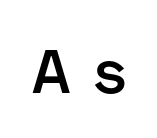
Loose tracking; the words dissolve into strings of separated letters. The space directly below the letters is spotless. Unlike a traditional serif, this face leaves its strokes unadorned. The rendering uses natural spacing where letterforms have individual widths. These lines were composed using upright roman letters. This is the in-between weight designers call semibold or demi.
